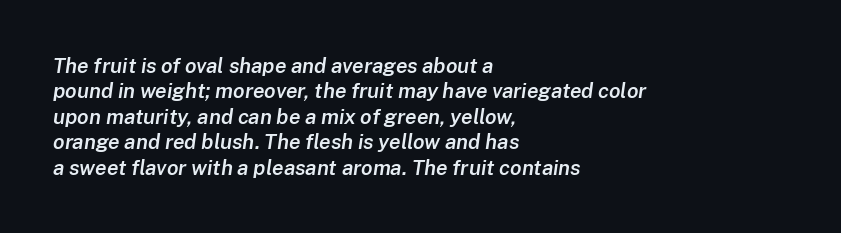
{"italic": "yes", "lean": "right", "slant_degrees": 8, "bold": "semi", "underline": "no", "align": "left", "line_spacing_ratio": 1.21, "letter_spacing": "normal", "letter_spacing_em": 0.0, "glyph_px": 21}
